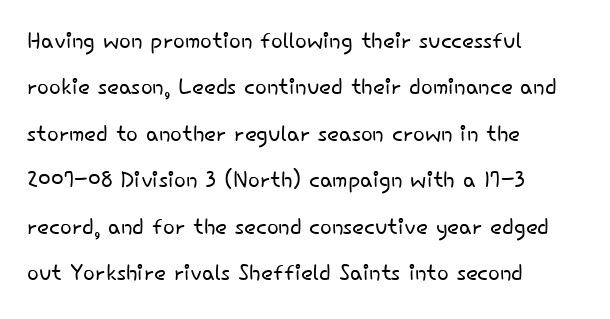
Notice how the stems are strictly vertical — no italics here. Does the copy run flush right? No — it runs flush left. Descender tails drop into unmarked territory. The letterforms sit at book weight or below. Compared with typical paragraphs, the rows here are spaced about the same.
